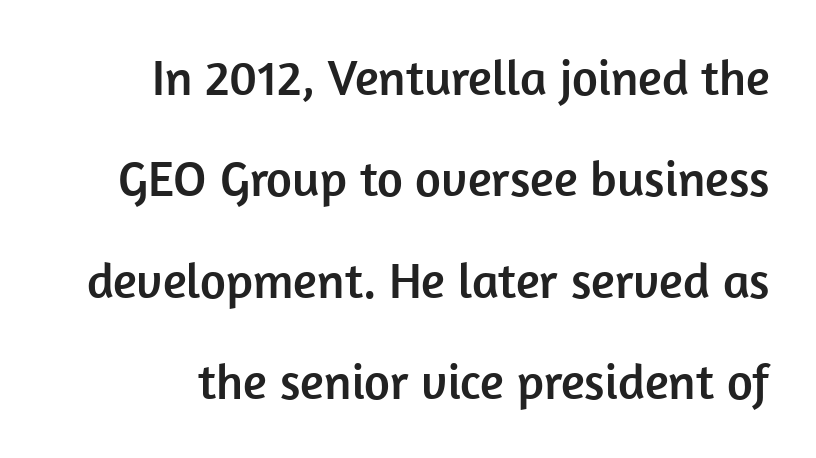
What kind of face is this? One without serifs — a sans. Here the glyphs are tracked normally, forming tight word shapes. Loosely led — the rows are spread out. Quick note: not italic, upright.
